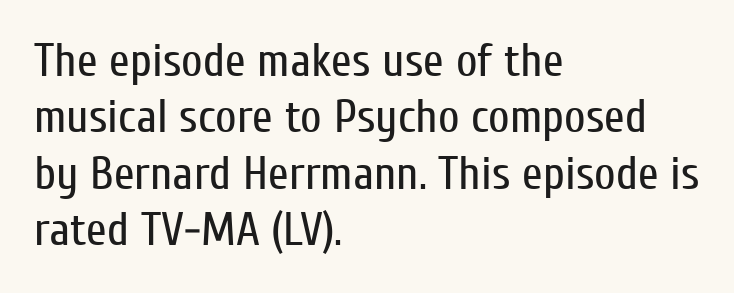
Q: Is the text bold? A: No.
Q: Is the text italic (slanted)? A: No, it is upright.
Q: Is the typeface a serif or a sans-serif typeface? A: Sans-serif.
Q: Is the text underlined? A: No.
Q: How is the paragraph aligned? A: Left-aligned.
Q: Is the spacing between letters normal or unusually wide? A: Normal.
Q: Width (condensed, normal, or wide)? A: Condensed.
Q: Stroke contrast? A: Low.
Q: x-height? A: Medium.
Q: Monospaced? A: No.
